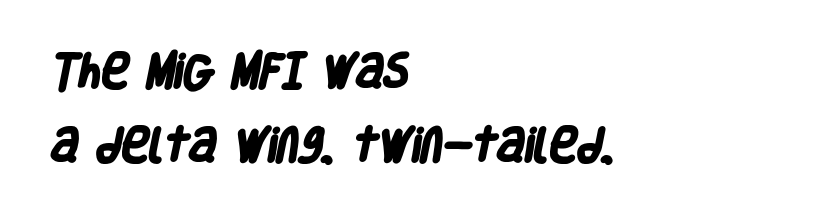
The image shows 38 px heavy, condensed sans-serif type; set left-aligned, loose line spacing (1.94x), normal letter spacing, not underlined; low stroke contrast and a large x-height.
